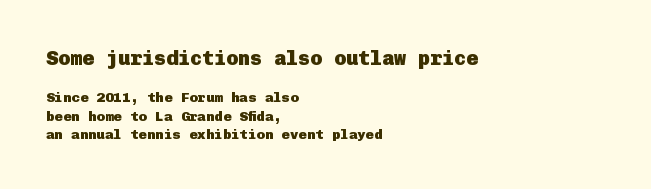
Q: Is the text bold? A: Yes.
Q: Is the text italic (slanted)? A: No, it is upright.
Q: Is the text underlined? A: No.
Q: How is the paragraph aligned? A: Left-aligned.
Q: Is the spacing between letters normal or unusually wide? A: Normal.
Q: Is the spacing between lines tight, normal or loose? A: Normal.
Q: Which block of text is set in a larger size, the first (top) or the second (bottom)? A: The first (top) one.
